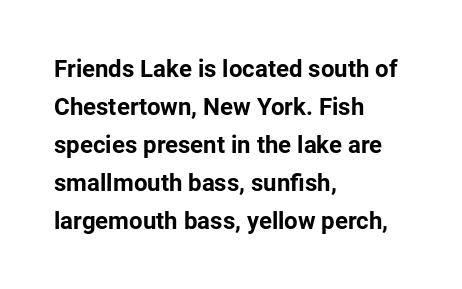
The image shows 24 px bold type, upright; set left-aligned, normal line spacing (1.58x), normal letter spacing, not underlined.
